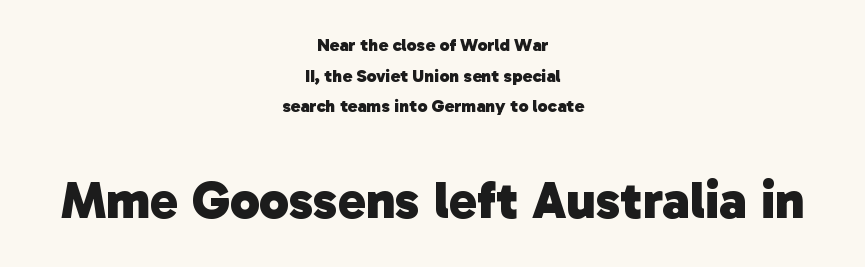
The image shows 53 px heavy sans-serif type; set centered, normal line spacing (1.7x), normal letter spacing, not underlined; the second (bottom) block is 2.94x larger; low stroke contrast and a medium x-height.
